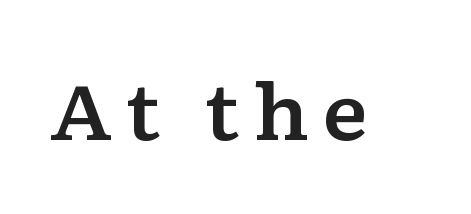
Q: Is the text italic (slanted)? A: No, it is upright.
Q: Is the typeface a serif or a sans-serif typeface? A: Serif.
Q: Is the text underlined? A: No.
Q: Width (condensed, normal, or wide)? A: Wide.
Q: Stroke contrast? A: Low.
Q: x-height? A: Medium.
Q: Monospaced? A: No.
